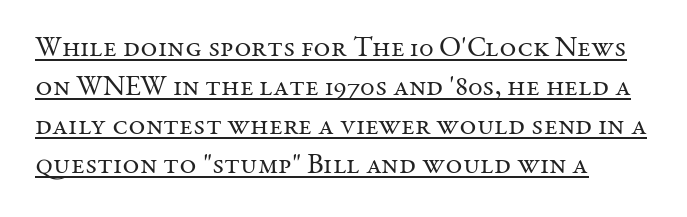
{"serif": "yes", "italic": "no", "bold": "no", "weight": "regular", "width": "normal", "stroke_contrast": "medium", "x_height": "medium", "monospaced": "no", "underline": "yes", "align": "left", "line_spacing": "normal", "line_spacing_ratio": 1.34, "letter_spacing": "normal", "letter_spacing_em": 0.0, "glyph_px": 29}
